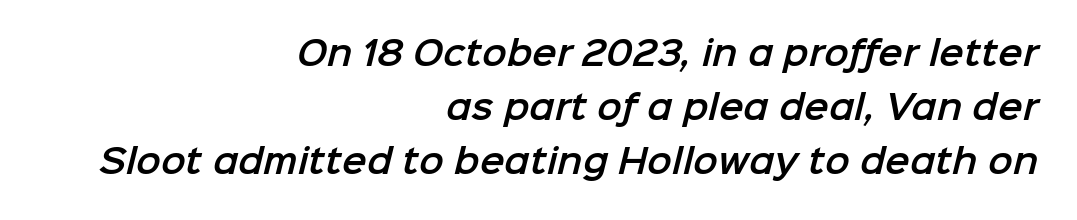
Q: Is the typeface a serif or a sans-serif typeface? A: Sans-serif.
Q: Is the text underlined? A: No.
Q: How is the paragraph aligned? A: Right-aligned.
Q: Is the spacing between letters normal or unusually wide? A: Normal.
Q: Is the spacing between lines tight, normal or loose? A: Normal.
Q: Width (condensed, normal, or wide)? A: Normal.
Q: Stroke contrast? A: Low.
Q: x-height? A: Medium.
Q: Monospaced? A: No.
